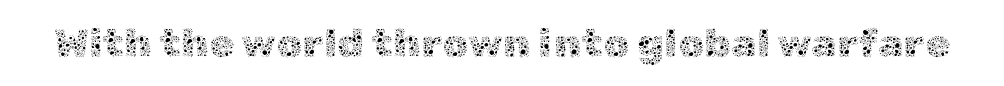
The image shows 41 px thin type, upright; set normal letter spacing, not underlined; a medium x-height.
